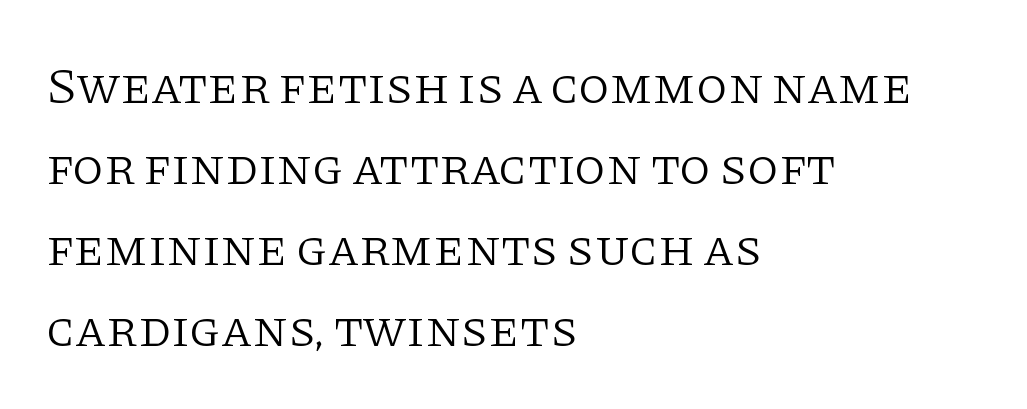
{"serif": "yes", "italic": "no", "bold": "no", "weight": "light", "width": "normal", "stroke_contrast": "low", "x_height": "large", "monospaced": "no", "underline": "no", "align": "left", "line_spacing": "normal", "line_spacing_ratio": 1.59, "letter_spacing": "normal", "letter_spacing_em": 0.0, "glyph_px": 51}
